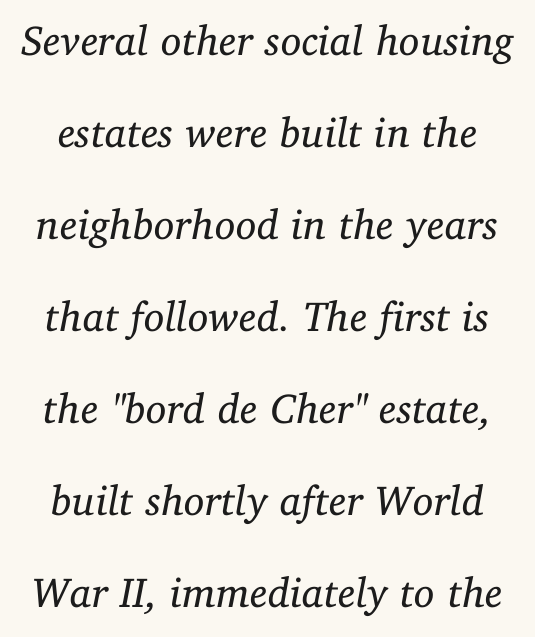
{"serif": "yes", "italic": "yes", "lean": "right", "slant_degrees": 11, "bold": "no", "weight": "regular", "width": "normal", "stroke_contrast": "low", "x_height": "medium", "monospaced": "no", "underline": "no", "line_spacing": "loose", "line_spacing_ratio": 2.19, "letter_spacing": "normal", "letter_spacing_em": 0.0, "glyph_px": 42}
